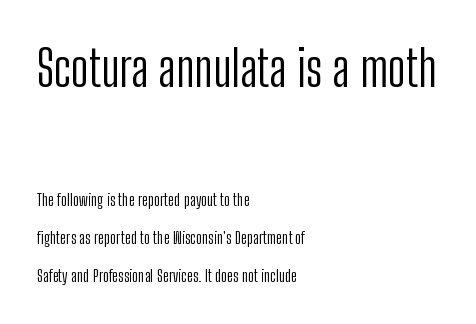
{"serif": "no", "italic": "no", "bold": "no", "weight": "light", "width": "condensed", "stroke_contrast": "low", "x_height": "medium", "monospaced": "no", "underline": "no", "align": "left", "line_spacing": "loose", "line_spacing_ratio": 2.24, "letter_spacing": "normal", "letter_spacing_em": 0.0, "larger_block": "first", "size_ratio": 2.94, "glyph_px": 50}
